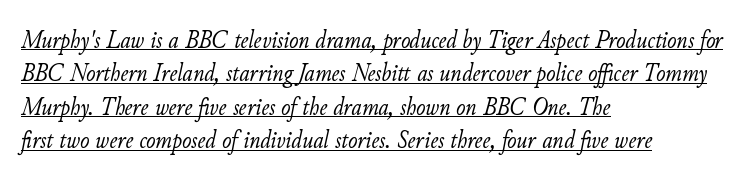
The compositor pushed each line to the left boundary. Nothing heavy about these letters — not bold at all. The passage shown is underscored from start to finish. Tracking here is standard; glyphs follow each other at the usual distance.
